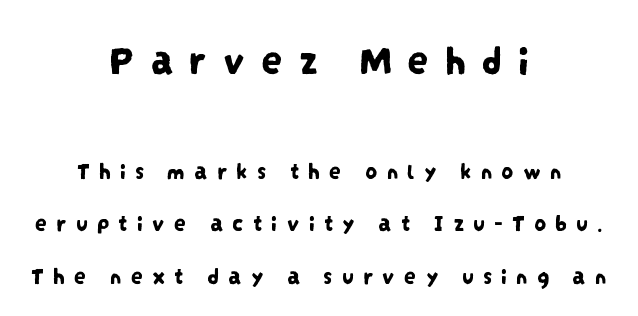
The image shows 42 px condensed sans-serif type; set centered, loose line spacing (2.19x), unusually wide letter spacing (+0.37 em), not underlined; the first (top) block is 1.75x larger; low stroke contrast and a large x-height.
